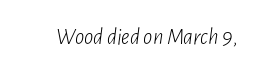
The weight tops out at a normal text grade. Honestly, the letter spacing is just normal — you wouldn't notice it. The space beneath each line is pristine and unruled. Rendered with sloped, italic letterforms.
